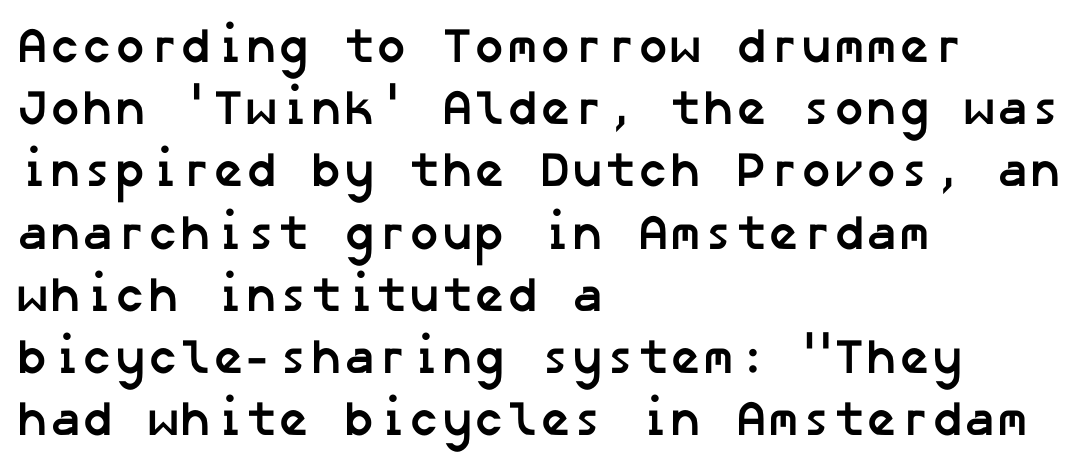
The image shows 49 px semibold sans-serif type; set left-aligned, normal line spacing (1.27x), normal letter spacing, not underlined; low stroke contrast and a medium x-height.
